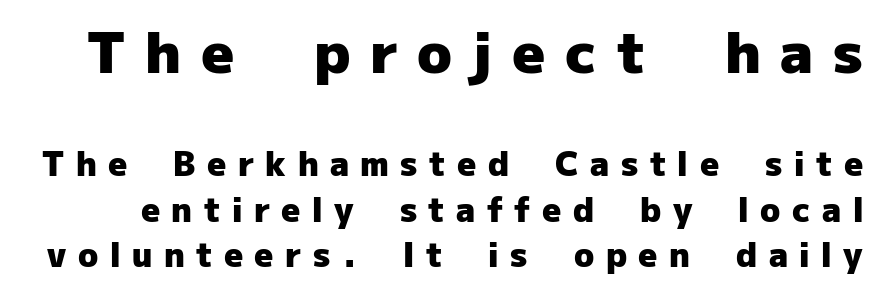
Is there any slant? The stems are plumb. Heavy-handed strokes throughout: this text is bold. Rows of type keep a routine distance in the vertical direction. Glance below the letters and you will spot only blank space. Visually, the top section dominates because its glyphs are scaled up.
